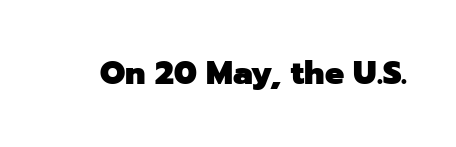
{"serif": "no", "italic": "no", "bold": "yes", "weight": "heavy", "width": "normal", "stroke_contrast": "low", "x_height": "medium", "monospaced": "no", "underline": "no", "letter_spacing": "normal", "letter_spacing_em": 0.0, "glyph_px": 32}
